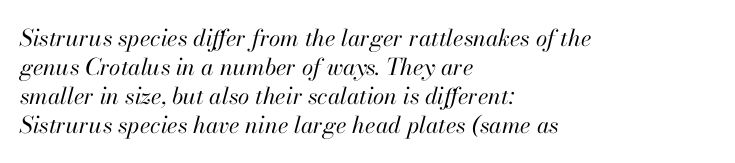
{"italic": "yes", "lean": "right", "slant_degrees": 13, "bold": "no", "underline": "no", "align": "left", "line_spacing": "normal", "line_spacing_ratio": 1.26, "letter_spacing": "normal", "letter_spacing_em": 0.0, "glyph_px": 23}
